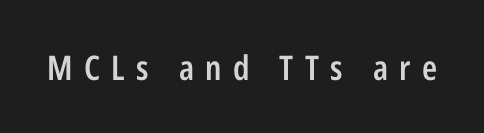
{"serif": "no", "italic": "no", "bold": "semi", "weight": "semibold", "width": "condensed", "stroke_contrast": "low", "x_height": "medium", "monospaced": "no", "underline": "no", "letter_spacing": "wide", "letter_spacing_em": 0.33, "glyph_px": 34}
